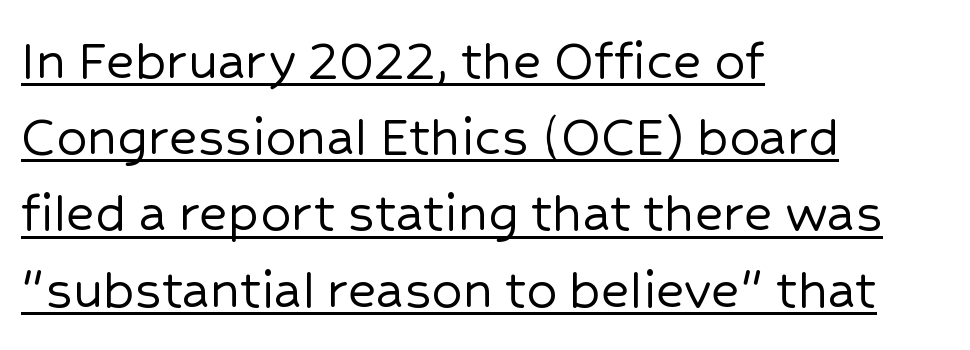
The image shows 61 px sans-serif type, upright; set left-aligned, normal line spacing (1.25x), normal letter spacing, underlined; low stroke contrast and a medium x-height.
